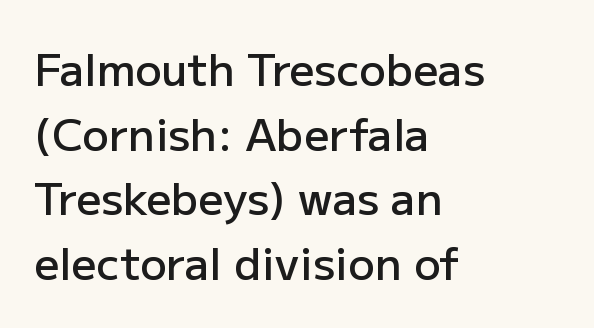
Q: Is the text bold? A: Semi-bold.
Q: Is the text italic (slanted)? A: No, it is upright.
Q: Is the typeface a serif or a sans-serif typeface? A: Sans-serif.
Q: Is the text underlined? A: No.
Q: How is the paragraph aligned? A: Left-aligned.
Q: Is the spacing between letters normal or unusually wide? A: Normal.
Q: Is the spacing between lines tight, normal or loose? A: Normal.
Q: Width (condensed, normal, or wide)? A: Normal.
Q: Stroke contrast? A: Low.
Q: x-height? A: Medium.
Q: Monospaced? A: No.
